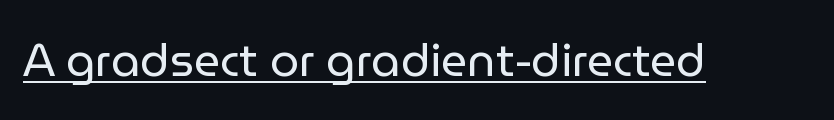
Q: Is the text bold? A: No.
Q: Is the text italic (slanted)? A: No, it is upright.
Q: Is the typeface a serif or a sans-serif typeface? A: Sans-serif.
Q: Is the text underlined? A: Yes.
Q: Is the spacing between letters normal or unusually wide? A: Normal.
Q: Width (condensed, normal, or wide)? A: Normal.
Q: Stroke contrast? A: Low.
Q: x-height? A: Medium.
Q: Monospaced? A: No.
